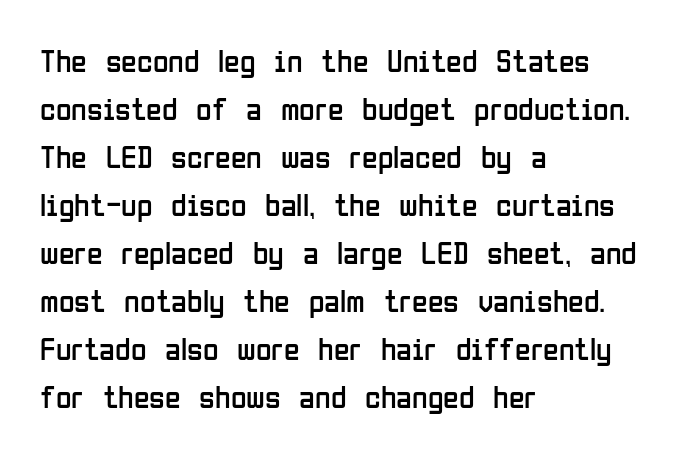
Q: Is the text bold? A: No.
Q: Is the text italic (slanted)? A: No, it is upright.
Q: Is the typeface a serif or a sans-serif typeface? A: Sans-serif.
Q: Is the text underlined? A: No.
Q: How is the paragraph aligned? A: Left-aligned.
Q: Is the spacing between letters normal or unusually wide? A: Normal.
Q: Is the spacing between lines tight, normal or loose? A: Normal.
Q: Width (condensed, normal, or wide)? A: Condensed.
Q: Stroke contrast? A: Low.
Q: x-height? A: Medium.
Q: Monospaced? A: No.
